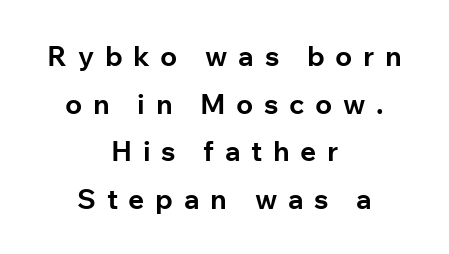
{"serif": "no", "italic": "no", "bold": "yes", "weight": "bold", "width": "normal", "stroke_contrast": "low", "x_height": "medium", "monospaced": "no", "underline": "no", "align": "center", "line_spacing": "normal", "line_spacing_ratio": 1.7, "letter_spacing": "wide", "letter_spacing_em": 0.38, "glyph_px": 28}
